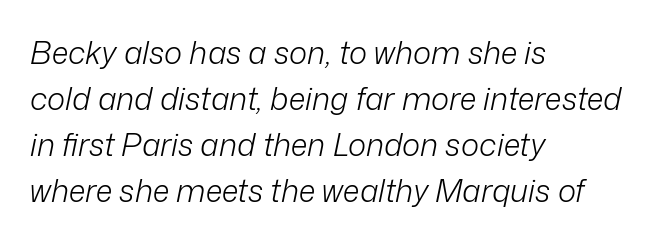
The image shows 31 px light type, italic (leaning right); set left-aligned, normal line spacing (1.48x), normal letter spacing, not underlined; low stroke contrast and a medium x-height.
